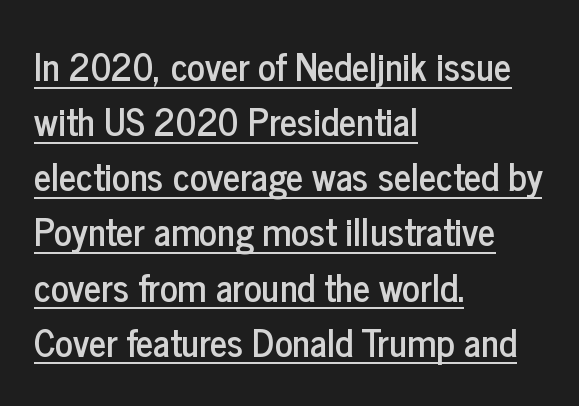
The image shows 37 px condensed sans-serif type, upright; set left-aligned, normal line spacing (1.49x), normal letter spacing, underlined; low stroke contrast and a medium x-height.
